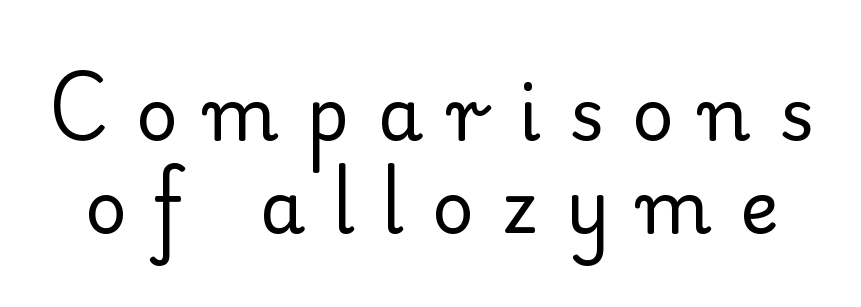
Q: Is the text bold? A: No.
Q: Is the text italic (slanted)? A: No, it is upright.
Q: Is the typeface a serif or a sans-serif typeface? A: Serif.
Q: Is the text underlined? A: No.
Q: Is the spacing between letters normal or unusually wide? A: Unusually wide.
Q: Is the spacing between lines tight, normal or loose? A: Normal.
Q: Width (condensed, normal, or wide)? A: Normal.
Q: Stroke contrast? A: Low.
Q: x-height? A: Small.
Q: Monospaced? A: No.
